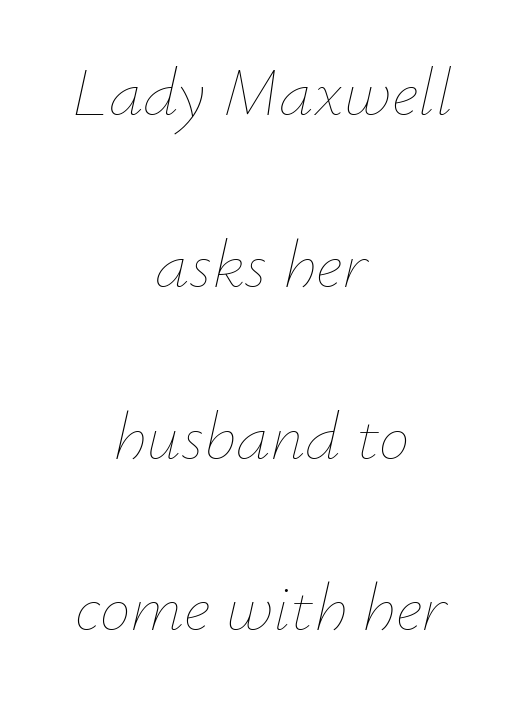
The image shows 69 px thin type, italic (leaning right); set centered, loose line spacing (2.49x), normal letter spacing, not underlined; low stroke contrast and a small x-height.
